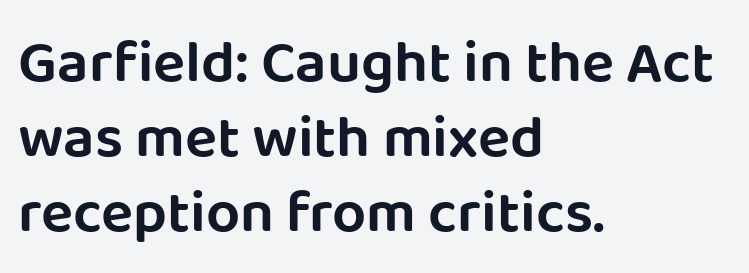
Q: Is the text italic (slanted)? A: No, it is upright.
Q: Is the typeface a serif or a sans-serif typeface? A: Sans-serif.
Q: Is the text underlined? A: No.
Q: How is the paragraph aligned? A: Left-aligned.
Q: Is the spacing between letters normal or unusually wide? A: Normal.
Q: Is the spacing between lines tight, normal or loose? A: Normal.
Q: Width (condensed, normal, or wide)? A: Normal.
Q: Stroke contrast? A: Low.
Q: x-height? A: Large.
Q: Monospaced? A: No.
